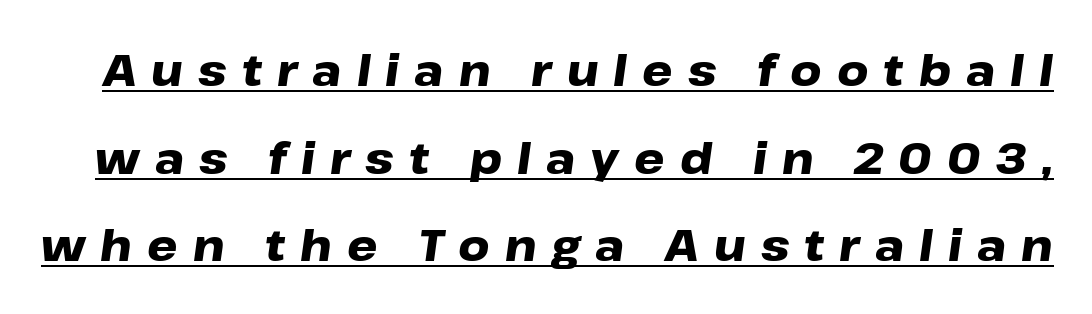
Q: Is the text bold? A: Yes.
Q: Is the text italic (slanted)? A: Yes, it leans right by about 8 degrees.
Q: Is the text underlined? A: Yes.
Q: Is the spacing between letters normal or unusually wide? A: Unusually wide.
Q: Is the spacing between lines tight, normal or loose? A: Loose.
Q: Width (condensed, normal, or wide)? A: Wide.
Q: Stroke contrast? A: Low.
Q: x-height? A: Medium.
Q: Monospaced? A: No.
